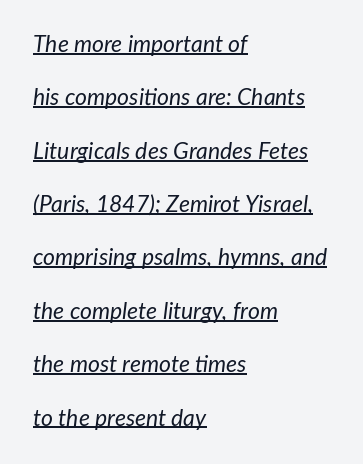
Layout note: lines flush left. Leading is clearly above the norm, producing a sparse column. Like a heading marked for emphasis, these lines bear an underscore. You can tell it's italic because the verticals aren't actually vertical. There is no visible air inserted between adjacent glyphs. A light-to-regular cut is what we see here.
